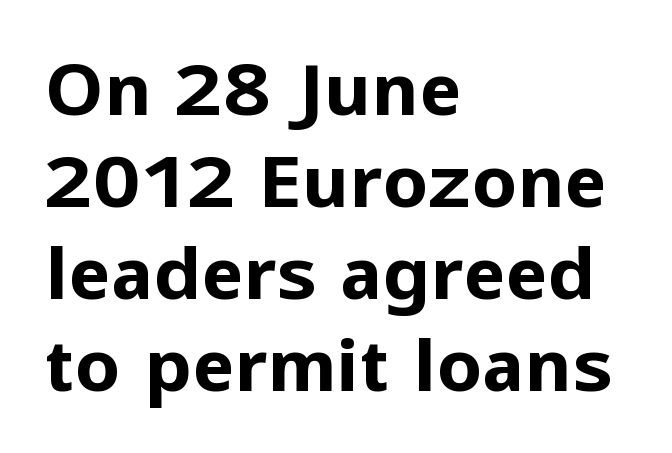
The image shows 72 px bold sans-serif type, upright; set left-aligned, normal line spacing (1.28x), normal letter spacing, not underlined; low stroke contrast and a medium x-height.
